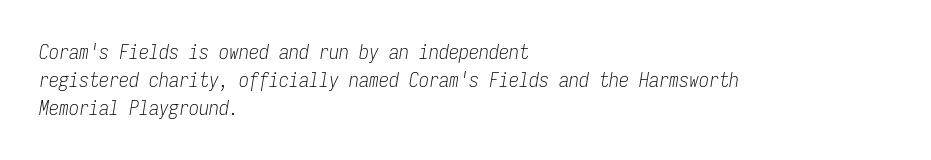
Clear beneath every line of the passage. Vertical spacing — default. Honestly, the letter spacing is just normal — you wouldn't notice it. The passage shown is not bold in any degree. Designer's note — italics engaged. The ragged edge is on the right, which tells us the setting is flush left.
